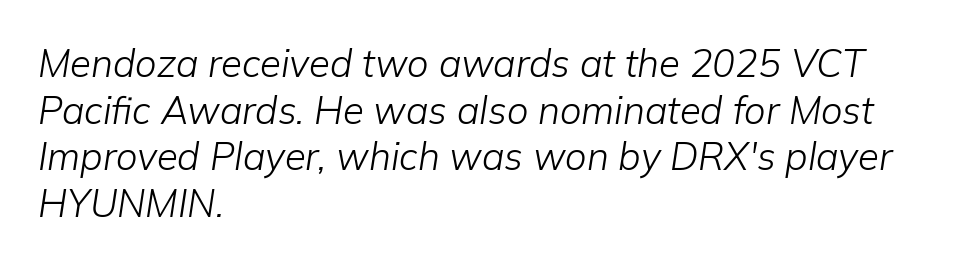
Q: Is the text bold? A: No.
Q: Is the text italic (slanted)? A: Yes, it leans right by about 9 degrees.
Q: Is the text underlined? A: No.
Q: How is the paragraph aligned? A: Left-aligned.
Q: Is the spacing between letters normal or unusually wide? A: Normal.
Q: Width (condensed, normal, or wide)? A: Normal.
Q: Stroke contrast? A: Low.
Q: x-height? A: Medium.
Q: Monospaced? A: No.
